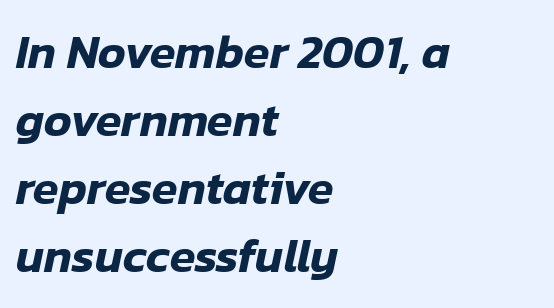
Descender tails drop into unmarked territory. Normally led — the rows are evenly, conventionally spaced. The letters are slanted; this is an italic face. Letter spacing: default. Do the characters align in a grid? No, the font is proportional.
